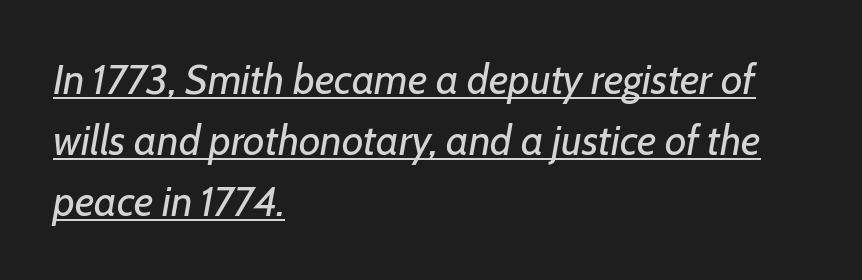
The compositor pushed each line to the left boundary. Stems here are at most as thick as an everyday book face. Proportional: the letters do not fall into vertical columns. Leading: standard. The sample's only ornament is a line tracing under the words. The typography opts for an oblique posture over an upright one.
